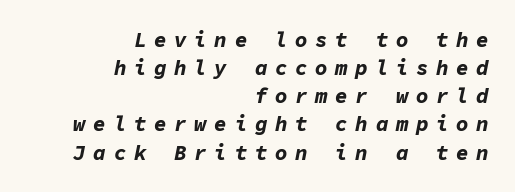
Strokes here are thick enough to call this a true bold. Slanted lettering throughout. Reading down the block, your eye finds every line finishing at a fixed right position. Each word looks stretched out because of the extra space between its letters. These lines sit exactly where default settings would place them.
